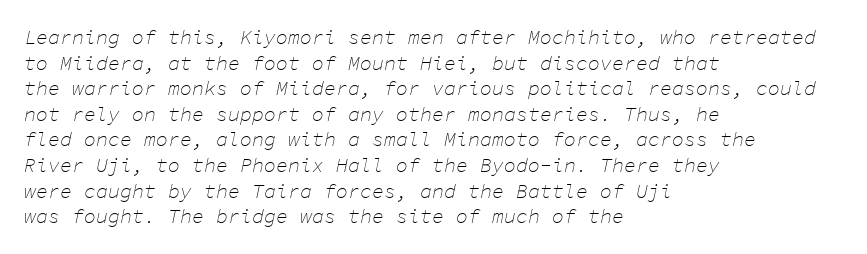
The image shows 20 px text type, italic (leaning right); set left-aligned, normal line spacing (1.28x), normal letter spacing, not underlined.
